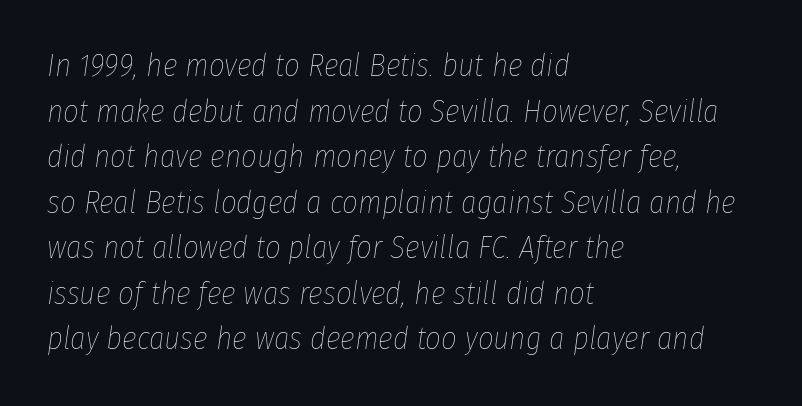
The image shows 31 px thin, condensed type, italic (leaning right); set left-aligned, normal line spacing (1.47x), normal letter spacing, not underlined; low stroke contrast and a medium x-height.
